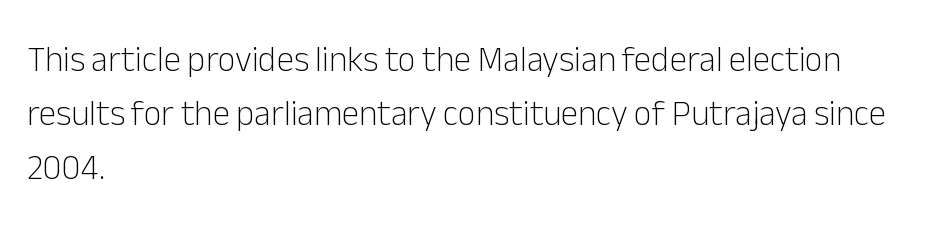
{"serif": "no", "italic": "no", "bold": "no", "weight": "light", "width": "normal", "stroke_contrast": "low", "x_height": "medium", "monospaced": "no", "underline": "no", "align": "left", "line_spacing": "normal", "line_spacing_ratio": 1.55, "letter_spacing": "normal", "letter_spacing_em": 0.0, "glyph_px": 35}
